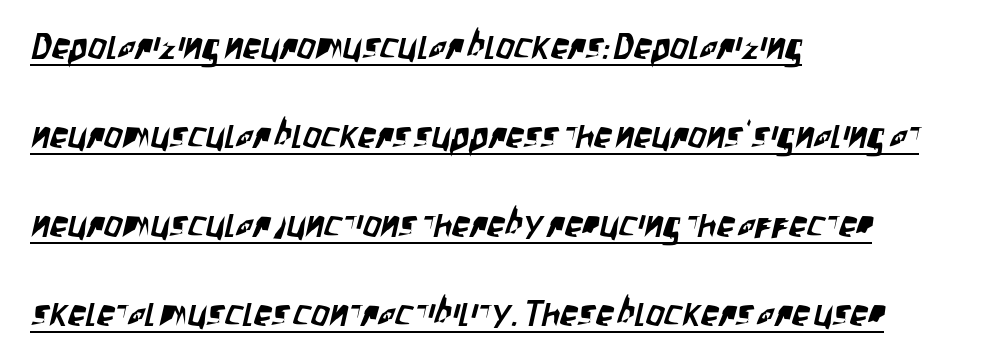
Q: Is the typeface a serif or a sans-serif typeface? A: Sans-serif.
Q: Is the text underlined? A: Yes.
Q: How is the paragraph aligned? A: Left-aligned.
Q: Is the spacing between letters normal or unusually wide? A: Normal.
Q: Is the spacing between lines tight, normal or loose? A: Loose.
Q: Width (condensed, normal, or wide)? A: Condensed.
Q: Stroke contrast? A: Low.
Q: x-height? A: Large.
Q: Monospaced? A: No.
